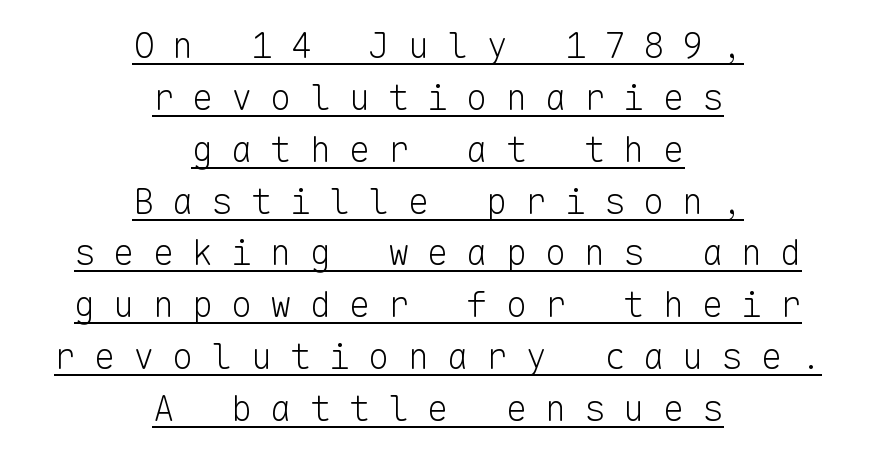
{"serif": "no", "italic": "no", "bold": "no", "weight": "light", "width": "normal", "stroke_contrast": "low", "x_height": "medium", "monospaced": "yes", "underline": "yes", "align": "center", "line_spacing": "normal", "line_spacing_ratio": 1.44, "letter_spacing": "wide", "letter_spacing_em": 0.49, "glyph_px": 36}
